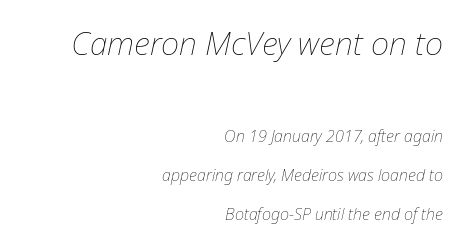
The image shows 32 px thin type, italic (leaning right); set right-aligned, loose line spacing (2.44x), normal letter spacing, not underlined; the first (top) block is 2.0x larger; low stroke contrast and a medium x-height.
